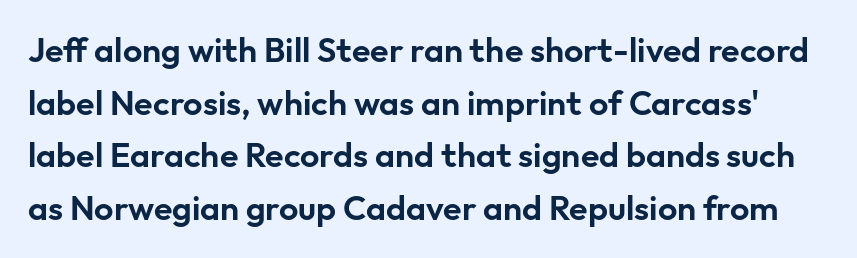
Type without underlining. You could call the tracking neutral — neither tight nor loose. This sample keeps an unexceptional amount of space between lines. This sample has the flowing, uneven cadence of proportional lettering. Font category for this specimen: sans-serif.
